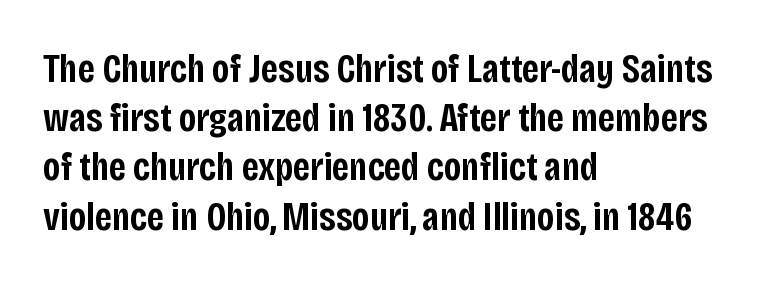
{"serif": "no", "italic": "no", "bold": "semi", "weight": "semibold", "width": "condensed", "stroke_contrast": "low", "x_height": "large", "monospaced": "no", "underline": "no", "align": "left", "line_spacing_ratio": 1.2, "letter_spacing": "normal", "letter_spacing_em": 0.0, "glyph_px": 41}
